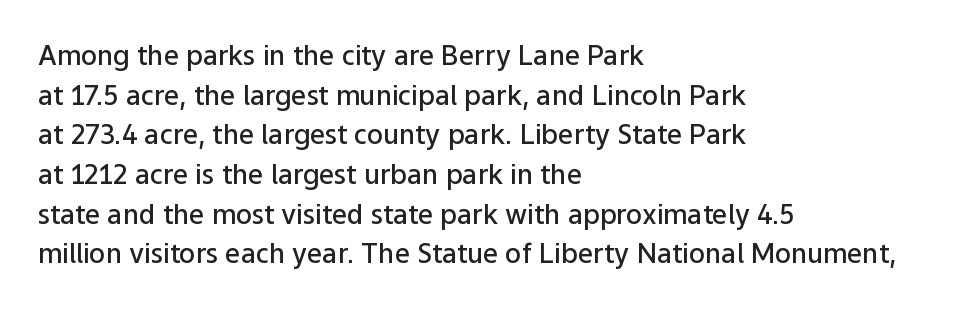
The image shows 27 px text type, upright; set left-aligned, normal line spacing (1.47x), normal letter spacing, not underlined.
